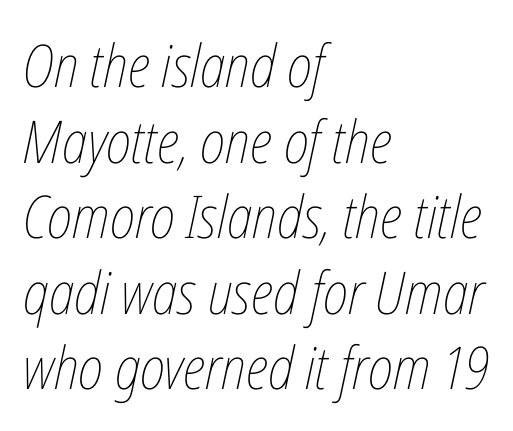
{"italic": "yes", "lean": "right", "slant_degrees": 12, "bold": "no", "weight": "thin", "width": "condensed", "stroke_contrast": "low", "x_height": "medium", "monospaced": "no", "underline": "no", "align": "left", "line_spacing": "normal", "line_spacing_ratio": 1.28, "letter_spacing": "normal", "letter_spacing_em": 0.0, "glyph_px": 59}
